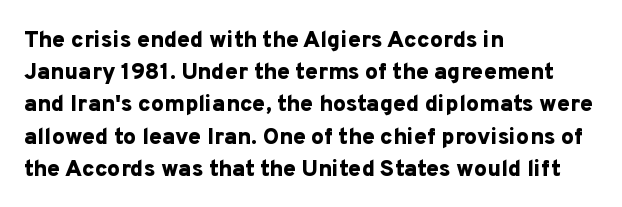
Teacher's note: observe the even left margin — that is flush-left alignment. Tracking here is standard; glyphs follow each other at the usual distance. Horizontal bands of white between lines are of average thickness. Is the type bold? Yes — the strokes are clearly thick and heavy. This is the regular roman posture of the typeface.
